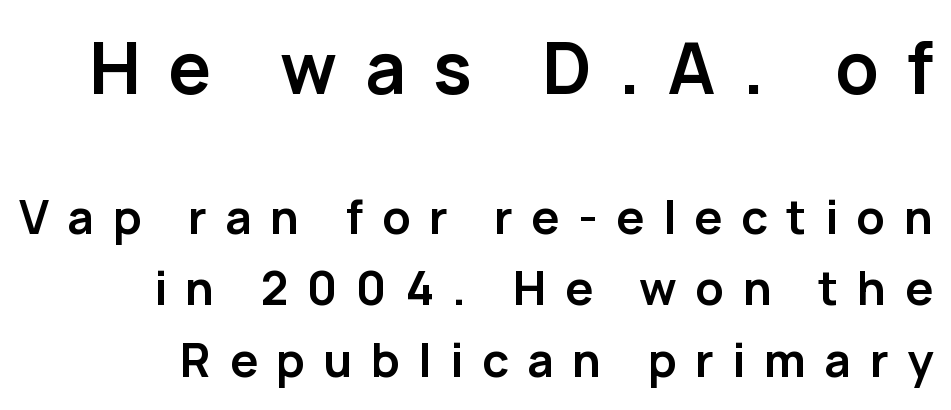
{"serif": "no", "italic": "no", "bold": "yes", "weight": "semibold", "width": "normal", "stroke_contrast": "low", "x_height": "medium", "monospaced": "no", "underline": "no", "line_spacing": "normal", "line_spacing_ratio": 1.52, "letter_spacing": "wide", "letter_spacing_em": 0.39, "larger_block": "first", "size_ratio": 1.51, "glyph_px": 71}
